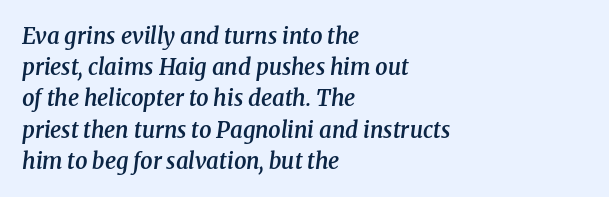
The passage shown leans; its letterforms are oblique. Horizontal alignment here is leftward, the default for most running prose. These words are printed semibold, heavier than regular yet not bold. Here the glyphs are tracked normally, forming tight word shapes.
